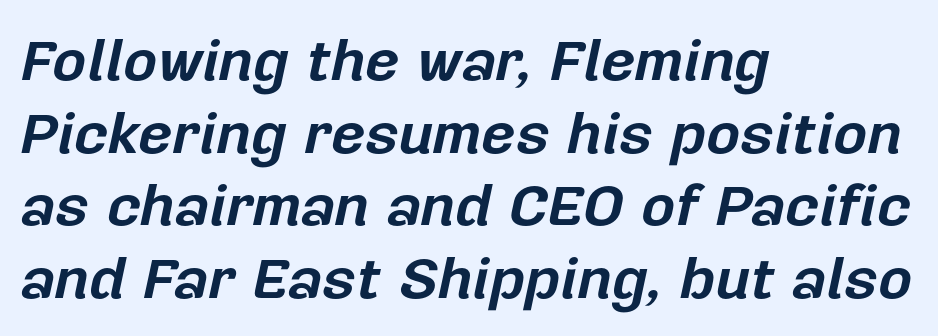
Q: Is the text bold? A: Yes.
Q: Is the text italic (slanted)? A: Yes, it leans right by about 12 degrees.
Q: Is the text underlined? A: No.
Q: How is the paragraph aligned? A: Left-aligned.
Q: Is the spacing between letters normal or unusually wide? A: Normal.
Q: Width (condensed, normal, or wide)? A: Normal.
Q: Stroke contrast? A: Low.
Q: x-height? A: Medium.
Q: Monospaced? A: No.
